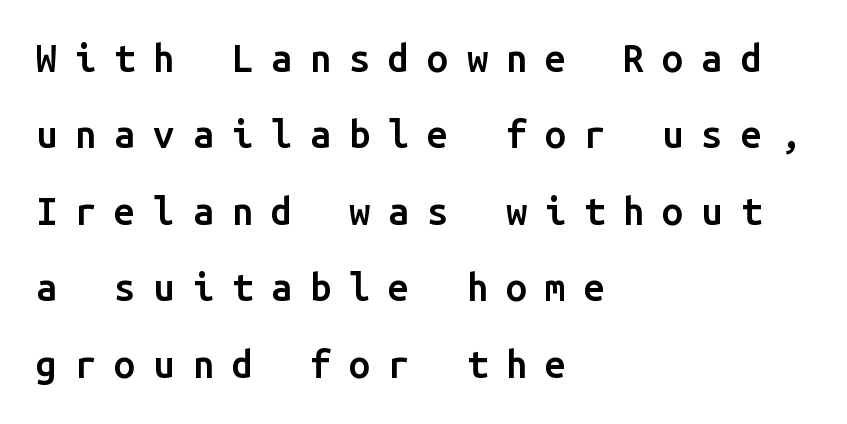
Q: Is the text bold? A: Semi-bold.
Q: Is the text italic (slanted)? A: No, it is upright.
Q: Is the typeface a serif or a sans-serif typeface? A: Sans-serif.
Q: Is the text underlined? A: No.
Q: How is the paragraph aligned? A: Left-aligned.
Q: Is the spacing between letters normal or unusually wide? A: Unusually wide.
Q: Is the spacing between lines tight, normal or loose? A: Loose.
Q: Width (condensed, normal, or wide)? A: Normal.
Q: Stroke contrast? A: Low.
Q: x-height? A: Medium.
Q: Monospaced? A: Yes.
